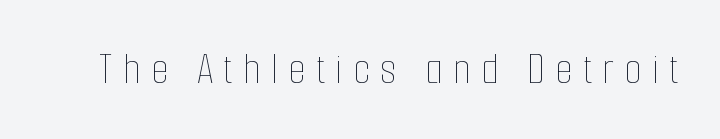
The passage shown is not underscored anywhere. Counters stay open thanks to moderate or lighter strokes. You could not count columns in this text — the font is proportionally spaced. The letters stand straight up with perfectly vertical stems. Caption: expanded tracking, letters set apart.
